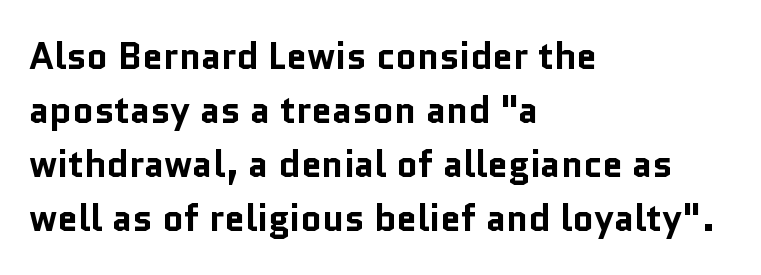
Q: Is the text bold? A: Yes.
Q: Is the text italic (slanted)? A: No, it is upright.
Q: Is the typeface a serif or a sans-serif typeface? A: Sans-serif.
Q: Is the text underlined? A: No.
Q: How is the paragraph aligned? A: Left-aligned.
Q: Is the spacing between letters normal or unusually wide? A: Normal.
Q: Is the spacing between lines tight, normal or loose? A: Normal.
Q: Width (condensed, normal, or wide)? A: Normal.
Q: Stroke contrast? A: Low.
Q: x-height? A: Medium.
Q: Monospaced? A: No.
